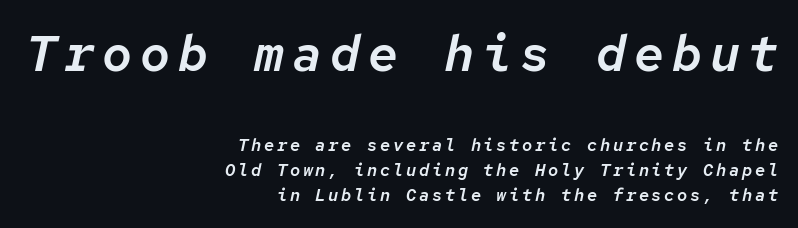
Q: Is the text italic (slanted)? A: Yes, it leans right by about 12 degrees.
Q: Is the text underlined? A: No.
Q: How is the paragraph aligned? A: Right-aligned.
Q: Is the spacing between lines tight, normal or loose? A: Normal.
Q: Which block of text is set in a larger size, the first (top) or the second (bottom)? A: The first (top) one.
Q: Width (condensed, normal, or wide)? A: Normal.
Q: Stroke contrast? A: Low.
Q: x-height? A: Medium.
Q: Monospaced? A: Yes.
